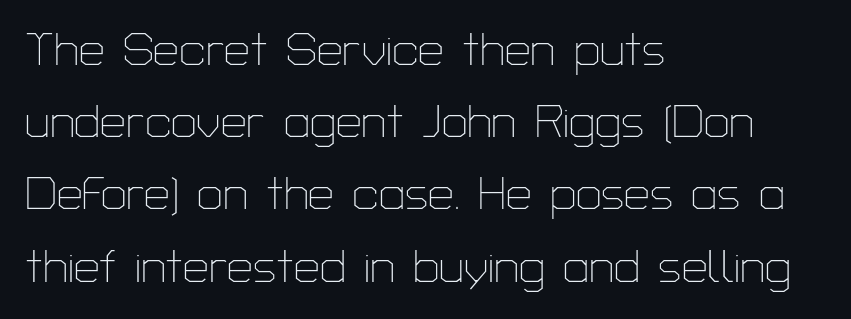
A sans-serif font was chosen for this passage. Type without underlining. Spacing verdict: proportional, widths tailored to each character. The lines sit at an ordinary, default distance from one another. These lines are set flush left with a ragged right edge.
